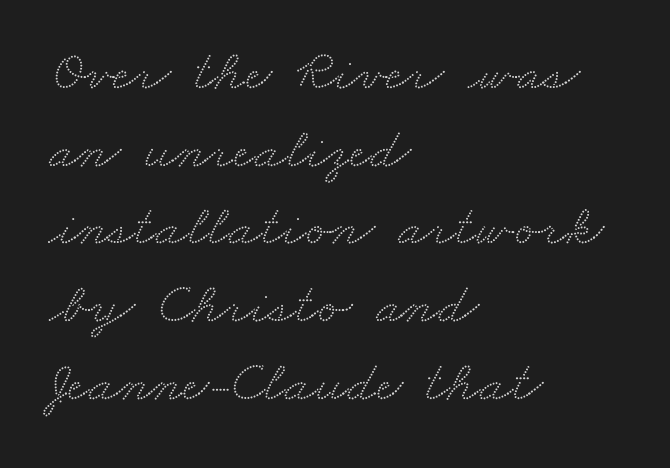
The image shows 58 px wide serif type; set left-aligned, normal line spacing (1.34x), normal letter spacing, not underlined; medium stroke contrast and a small x-height.
